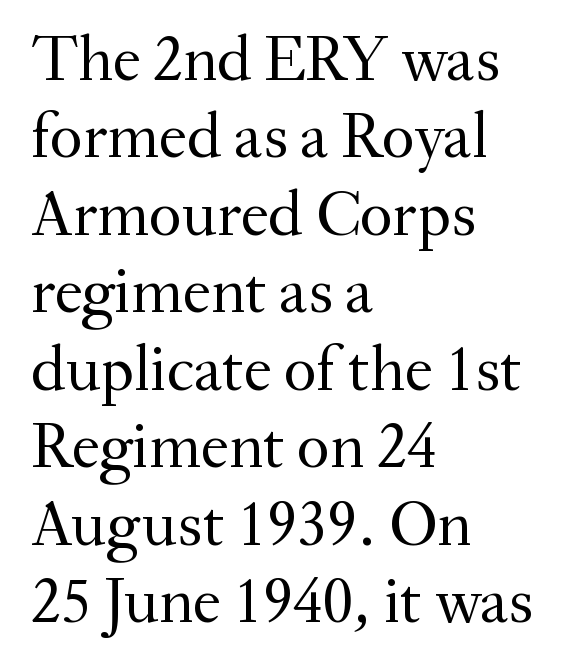
The passage shown is typeset with a serif family. Letters rest on an invisible, unmarked baseline. The lines in this sample share a left origin and differ only in where they stop. Is the letter spacing exaggerated? No — it looks like the ordinary default.
